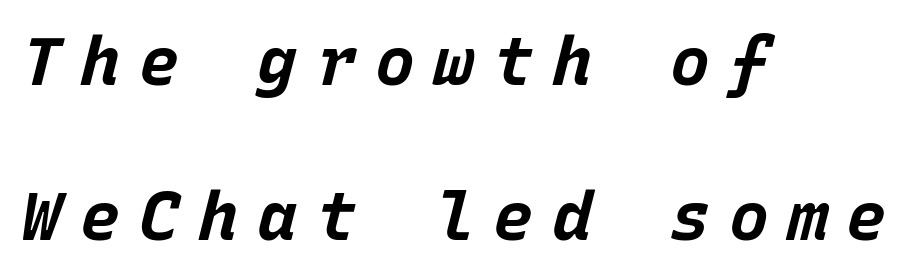
The image shows 67 px bold type, italic (leaning right), monospaced; set left-aligned, loose line spacing (2.31x), unusually wide letter spacing (+0.28 em), not underlined; low stroke contrast and a large x-height.
